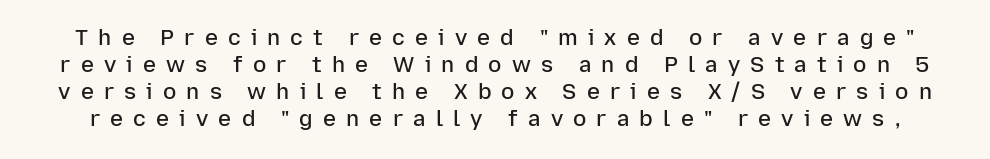
Q: Is the text bold? A: Semi-bold.
Q: Is the text italic (slanted)? A: No, it is upright.
Q: Is the text underlined? A: No.
Q: Is the spacing between letters normal or unusually wide? A: Unusually wide.
